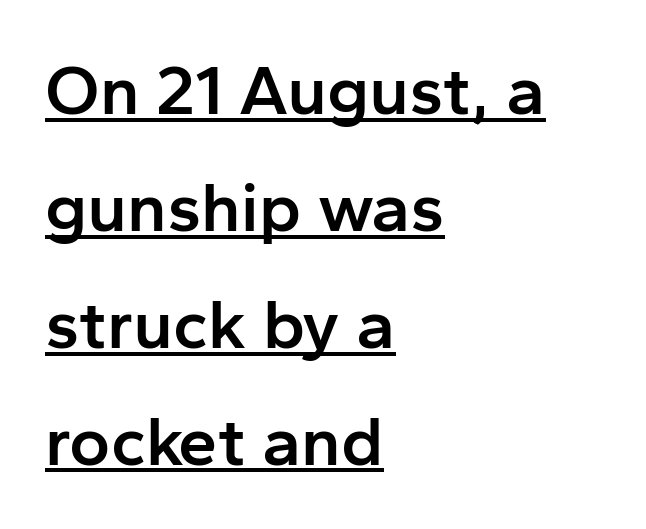
The image shows 70 px semibold sans-serif type, upright; set left-aligned, normal line spacing (1.67x), normal letter spacing, underlined; low stroke contrast and a medium x-height.
